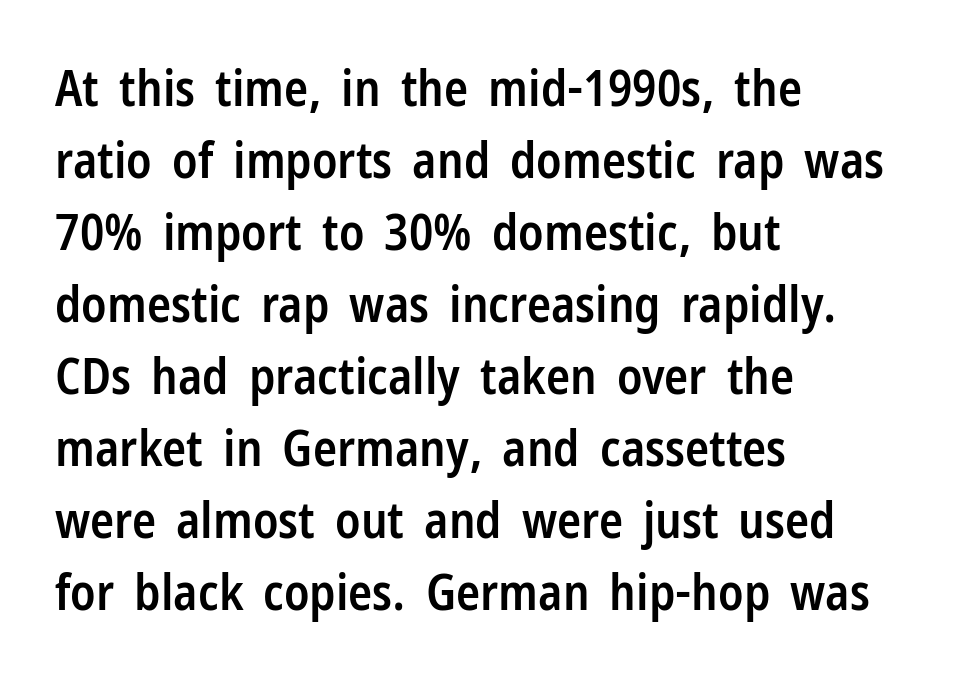
The image shows 50 px semibold, condensed sans-serif type, upright; set left-aligned, normal line spacing (1.44x), normal letter spacing, not underlined; low stroke contrast and a medium x-height.
